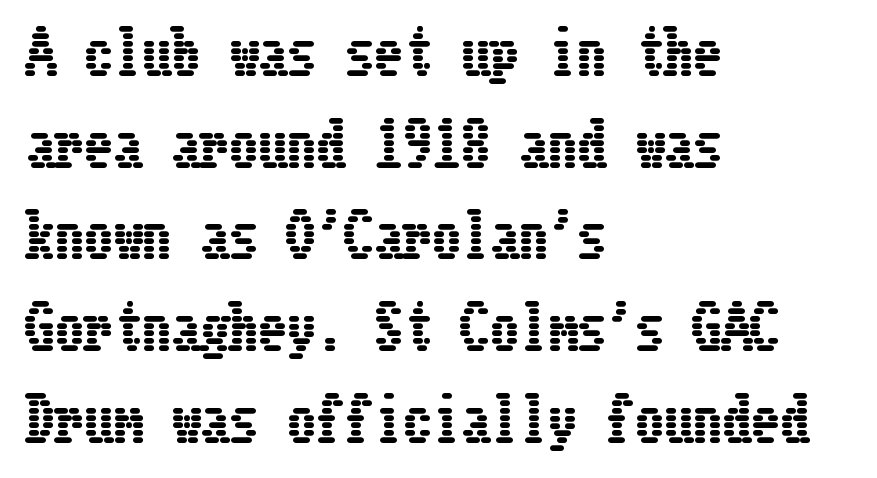
The area under the type is left untouched. Students, observe: this is what conventionally led text looks like. Does the lettering tilt? It doesn't — this is upright. Compared with a centered layout, this one pins lines to the left instead. The passage shown has conventional tracking throughout.
